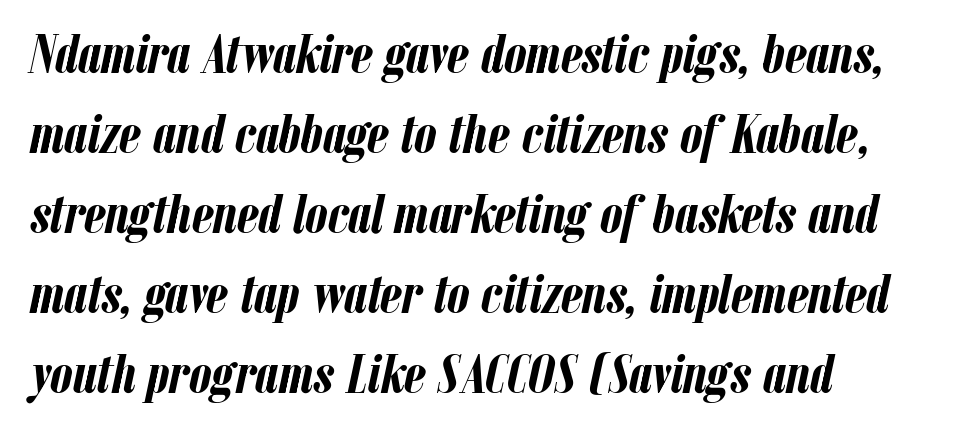
{"italic": "yes", "lean": "right", "slant_degrees": 12, "bold": "yes", "weight": "semibold", "width": "condensed", "stroke_contrast": "low", "x_height": "medium", "monospaced": "no", "underline": "no", "align": "left", "line_spacing": "normal", "line_spacing_ratio": 1.43, "letter_spacing": "normal", "letter_spacing_em": 0.0, "glyph_px": 56}
